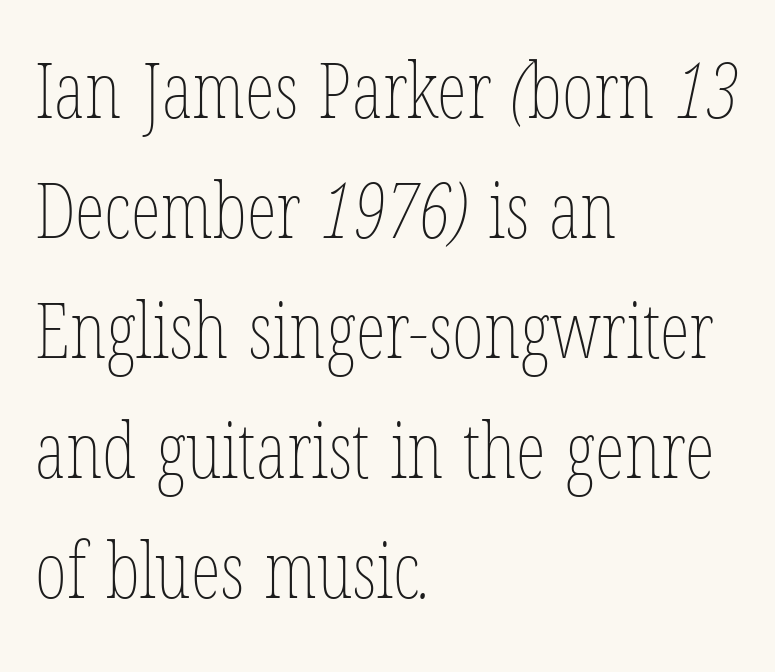
{"bold": "no", "weight": "thin", "width": "condensed", "stroke_contrast": "low", "x_height": "medium", "monospaced": "no", "underline": "no", "align": "left", "line_spacing": "normal", "line_spacing_ratio": 1.56, "letter_spacing": "normal", "letter_spacing_em": 0.0, "glyph_px": 77}
